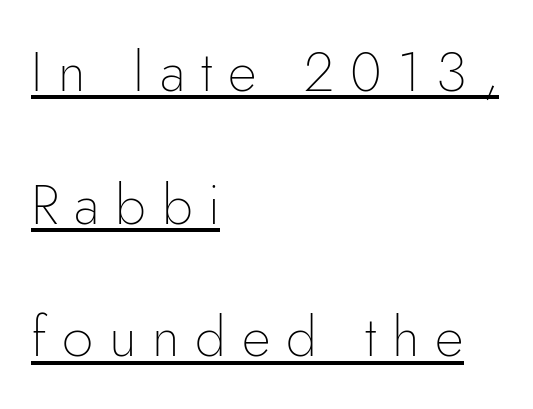
Posture: straight, roman, zero tilt. One-word summary of the alignment: left. The glyphs are accompanied by a horizontal stroke just below them. On a weight scale, this lands at 450 or below. Short note: letters widely spaced. The lines are spread far apart with generous leading.
